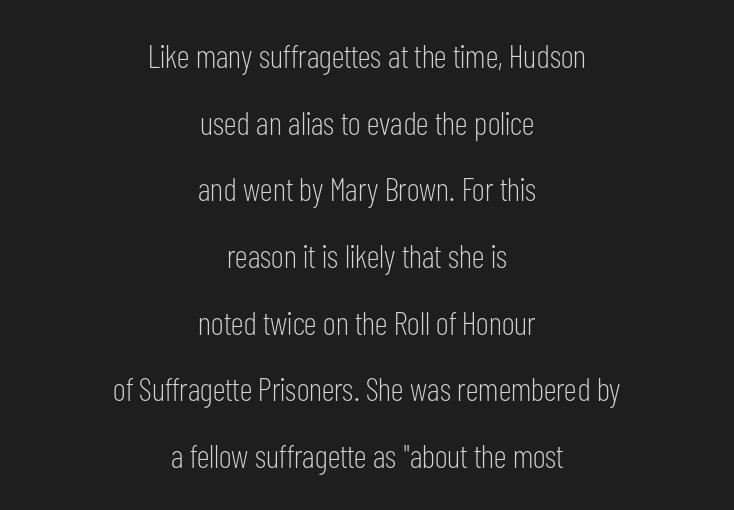
The image shows 33 px light, condensed sans-serif type, upright; set centered, loose line spacing (2.02x), normal letter spacing, not underlined; low stroke contrast and a medium x-height.
